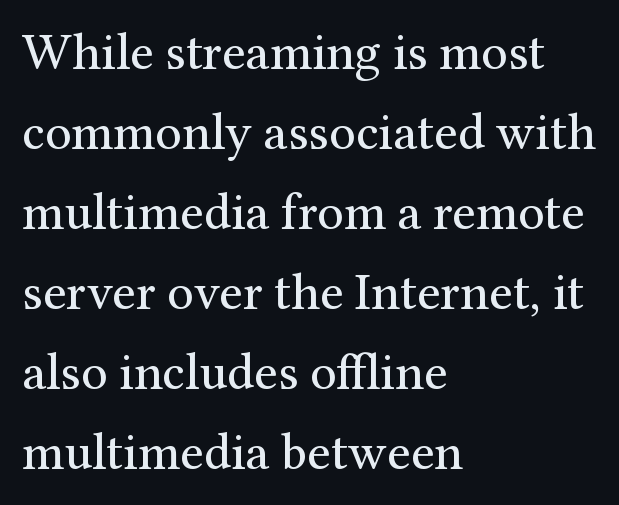
{"serif": "yes", "italic": "no", "bold": "no", "weight": "regular", "width": "normal", "stroke_contrast": "medium", "x_height": "medium", "monospaced": "no", "underline": "no", "align": "left", "line_spacing": "normal", "line_spacing_ratio": 1.54, "letter_spacing": "normal", "letter_spacing_em": 0.0, "glyph_px": 52}
